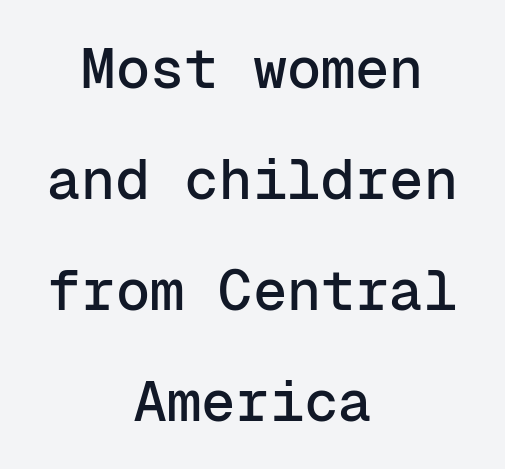
The image shows 57 px sans-serif type, upright, monospaced; set centered, loose line spacing (1.95x), normal letter spacing, not underlined; low stroke contrast and a medium x-height.
